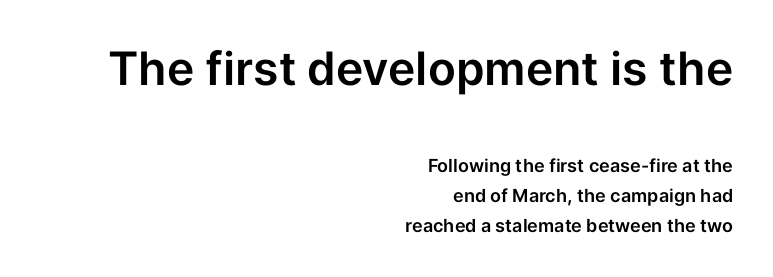
The image shows 46 px sans-serif type, upright; set right-aligned, normal line spacing (1.67x), normal letter spacing, not underlined; the first (top) block is 2.56x larger; low stroke contrast and a medium x-height.
